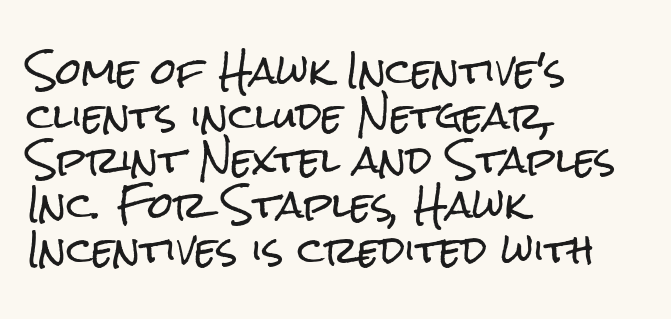
The image shows 36 px condensed sans-serif type, upright; set left-aligned, line spacing 1.24x, normal letter spacing, not underlined; low stroke contrast and a medium x-height.
